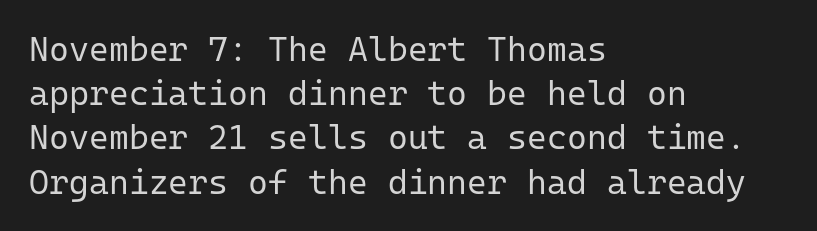
{"serif": "no", "italic": "no", "bold": "no", "weight": "regular", "width": "normal", "stroke_contrast": "low", "x_height": "medium", "monospaced": "yes", "underline": "no", "align": "left", "line_spacing": "normal", "line_spacing_ratio": 1.3, "letter_spacing": "normal", "letter_spacing_em": 0.0, "glyph_px": 34}
